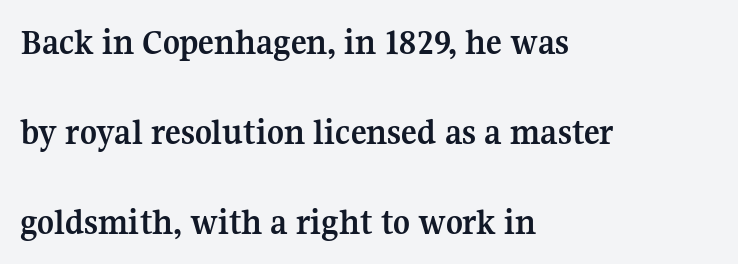
{"serif": "yes", "italic": "no", "bold": "yes", "weight": "semibold", "width": "normal", "stroke_contrast": "medium", "x_height": "medium", "monospaced": "no", "underline": "no", "align": "left", "line_spacing": "loose", "line_spacing_ratio": 2.43, "letter_spacing": "normal", "letter_spacing_em": 0.0, "glyph_px": 37}
